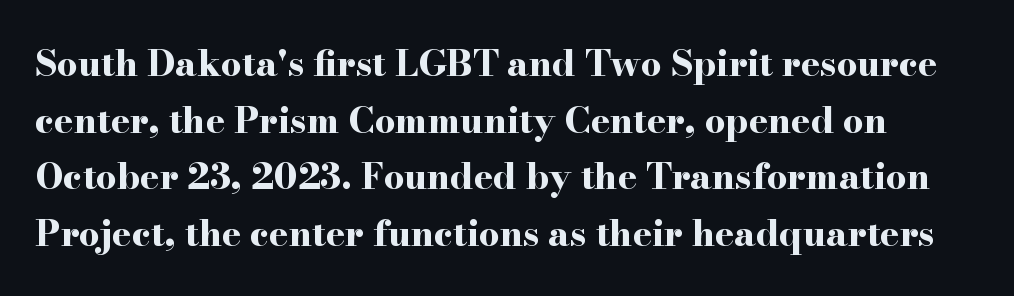
Q: Is the text bold? A: Yes.
Q: Is the text italic (slanted)? A: No, it is upright.
Q: Is the typeface a serif or a sans-serif typeface? A: Serif.
Q: Is the text underlined? A: No.
Q: Is the spacing between letters normal or unusually wide? A: Normal.
Q: Is the spacing between lines tight, normal or loose? A: Normal.
Q: Width (condensed, normal, or wide)? A: Wide.
Q: Stroke contrast? A: High.
Q: x-height? A: Small.
Q: Monospaced? A: No.
